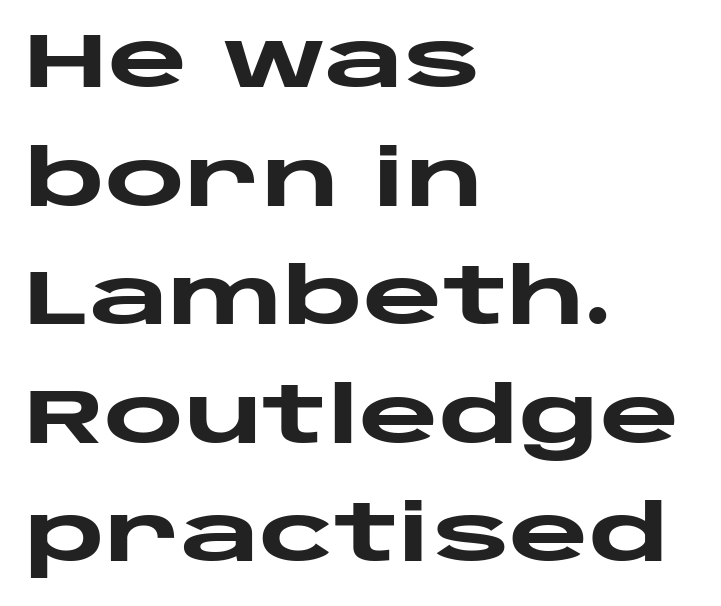
{"serif": "no", "italic": "no", "bold": "yes", "weight": "heavy", "width": "wide", "stroke_contrast": "low", "x_height": "large", "monospaced": "no", "underline": "no", "align": "left", "line_spacing": "normal", "line_spacing_ratio": 1.54, "letter_spacing": "normal", "letter_spacing_em": 0.0, "glyph_px": 77}
